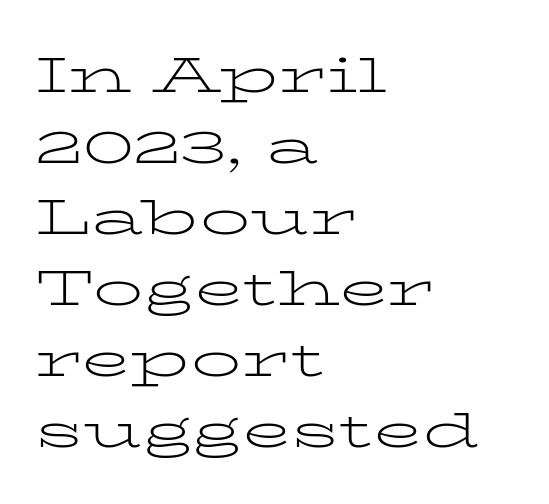
Rule under the text: the space is simply empty. Characters remain perfectly vertical along every line. Here the designer chose a conventional face with non-uniform glyph widths. Observe the serifs anchoring each vertical stroke in this sample. The paragraph has a hard left edge and a soft right edge.
